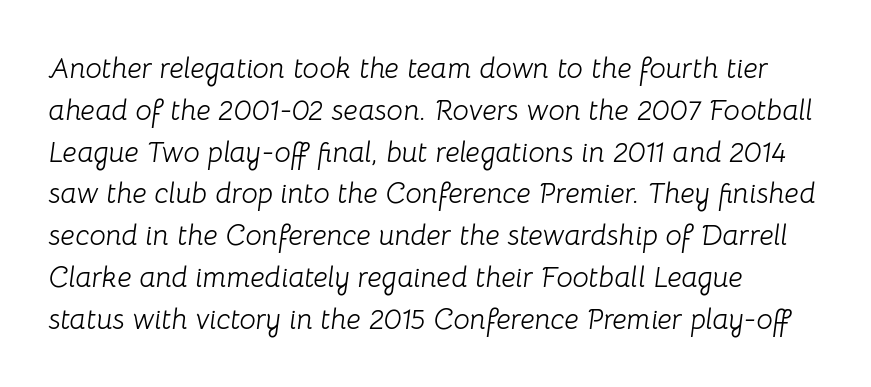
The image shows 29 px light type, italic (leaning right); set left-aligned, normal line spacing (1.44x), normal letter spacing, not underlined; low stroke contrast and a medium x-height.
